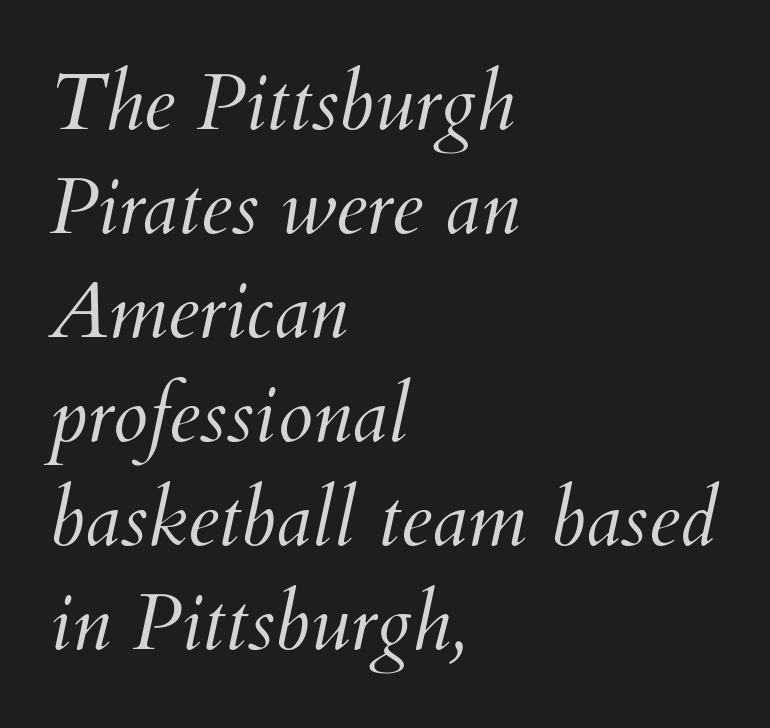
{"italic": "yes", "lean": "right", "slant_degrees": 12, "bold": "no", "weight": "light", "width": "normal", "stroke_contrast": "medium", "x_height": "small", "monospaced": "no", "underline": "no", "align": "left", "line_spacing": "normal", "line_spacing_ratio": 1.3, "letter_spacing": "normal", "letter_spacing_em": 0.0, "glyph_px": 80}
